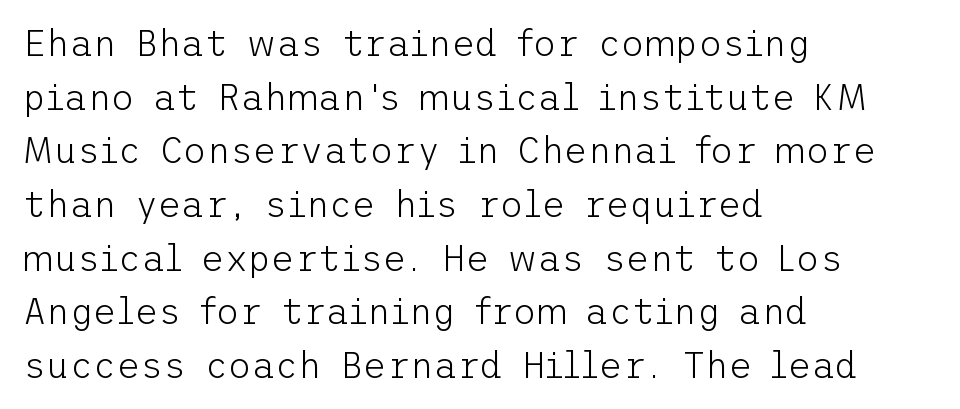
Q: Is the text bold? A: No.
Q: Is the text italic (slanted)? A: No, it is upright.
Q: Is the typeface a serif or a sans-serif typeface? A: Sans-serif.
Q: Is the text underlined? A: No.
Q: How is the paragraph aligned? A: Left-aligned.
Q: Is the spacing between letters normal or unusually wide? A: Normal.
Q: Is the spacing between lines tight, normal or loose? A: Normal.
Q: Width (condensed, normal, or wide)? A: Normal.
Q: Stroke contrast? A: Low.
Q: x-height? A: Medium.
